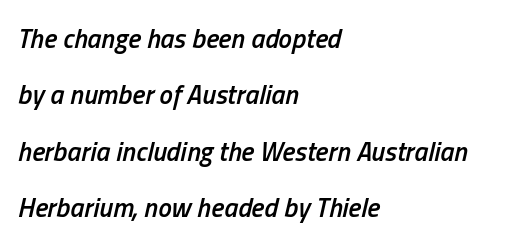
Vertically, the passage feels expansive, rows floating well apart. Compared with a centered layout, this one pins lines to the left instead. The line texture is even and compact thanks to regular tracking. Would a proofreader flag this as italicized? Yes.
